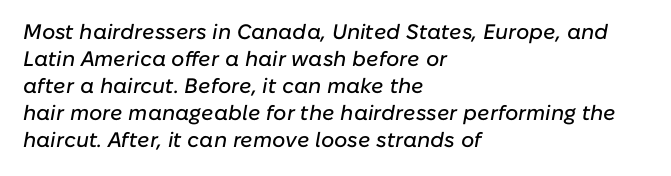
Q: Is the text italic (slanted)? A: Yes, it leans right by about 10 degrees.
Q: Is the text underlined? A: No.
Q: How is the paragraph aligned? A: Left-aligned.
Q: Is the spacing between letters normal or unusually wide? A: Normal.
Q: Is the spacing between lines tight, normal or loose? A: Normal.
